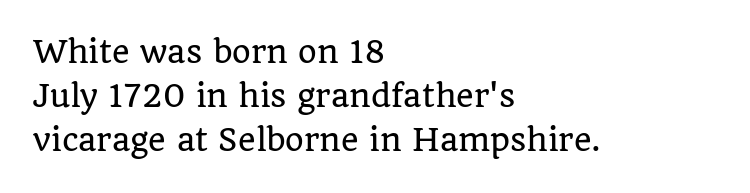
Does the type have serifs? Yes, each stem ends in a small foot. The lines in this sample share a left origin and differ only in where they stop. Short note: letters normally spaced. The passage shown is not underscored anywhere. In terms of posture, this sample is upright. These lines are rendered in a variable-pitch font.
